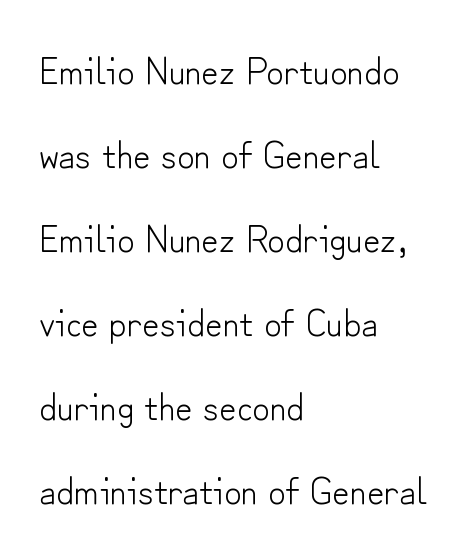
{"serif": "no", "italic": "no", "bold": "no", "weight": "light", "width": "normal", "stroke_contrast": "low", "x_height": "small", "monospaced": "no", "underline": "no", "align": "left", "line_spacing": "loose", "line_spacing_ratio": 2.21, "letter_spacing": "normal", "letter_spacing_em": 0.0, "glyph_px": 38}
